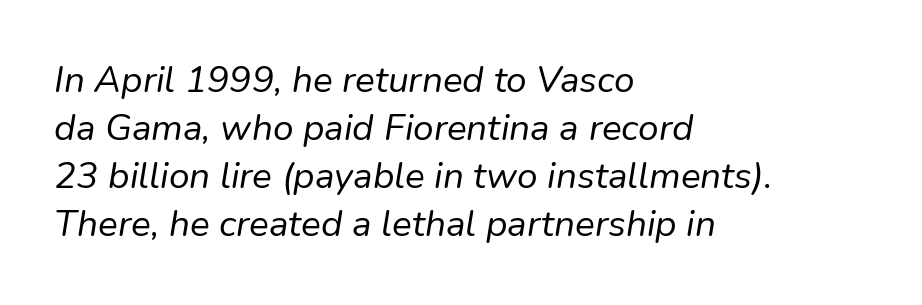
Q: Is the text bold? A: No.
Q: Is the text italic (slanted)? A: Yes, it leans right by about 9 degrees.
Q: Is the text underlined? A: No.
Q: How is the paragraph aligned? A: Left-aligned.
Q: Is the spacing between letters normal or unusually wide? A: Normal.
Q: Is the spacing between lines tight, normal or loose? A: Normal.
Q: Width (condensed, normal, or wide)? A: Normal.
Q: Stroke contrast? A: Low.
Q: x-height? A: Medium.
Q: Monospaced? A: No.
